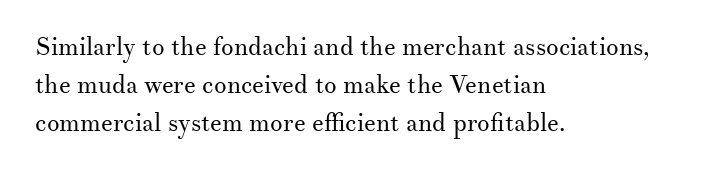
{"italic": "no", "bold": "no", "underline": "no", "align": "left", "line_spacing": "normal", "line_spacing_ratio": 1.53, "letter_spacing": "normal", "letter_spacing_em": 0.0, "glyph_px": 25}
